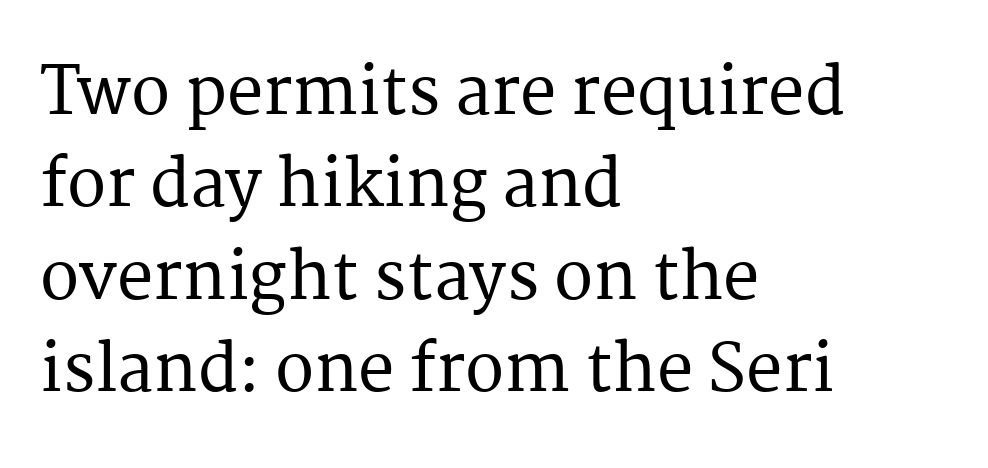
{"serif": "yes", "italic": "no", "width": "normal", "stroke_contrast": "medium", "x_height": "medium", "monospaced": "no", "underline": "no", "align": "left", "line_spacing": "normal", "line_spacing_ratio": 1.42, "letter_spacing": "normal", "letter_spacing_em": 0.0, "glyph_px": 65}
